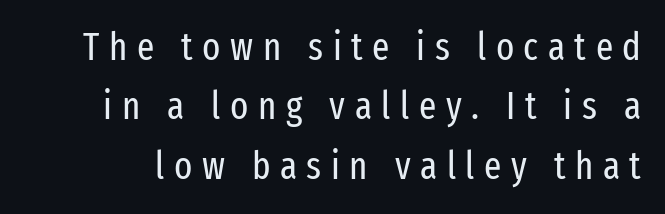
Quick note: underline off. The passage shown is typed in a proportional face where columns would drift. In terms of letterform style, serifs are entirely absent. A light-to-regular cut is what we see here.
